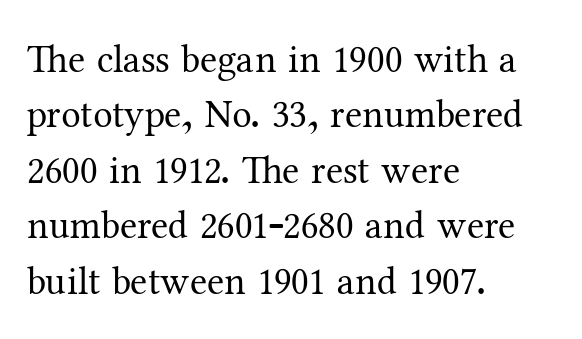
Quick note: not italic, upright. This is not heavy type; no bold has been used. The strip under each line holds only bare page. All the whitespace from short lines collects on the right. These lines are rendered in a variable-pitch font. Vertically, the passage feels balanced, rows spaced as you'd expect.
